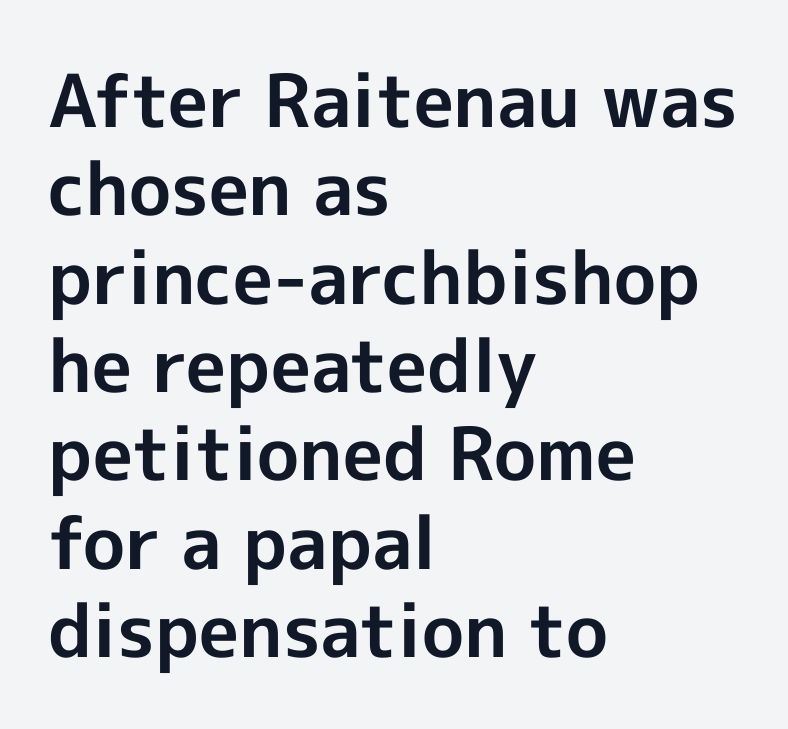
Q: Is the text bold? A: Yes.
Q: Is the text italic (slanted)? A: No, it is upright.
Q: Is the typeface a serif or a sans-serif typeface? A: Sans-serif.
Q: Is the text underlined? A: No.
Q: How is the paragraph aligned? A: Left-aligned.
Q: Is the spacing between letters normal or unusually wide? A: Normal.
Q: Width (condensed, normal, or wide)? A: Normal.
Q: x-height? A: Medium.
Q: Monospaced? A: No.
